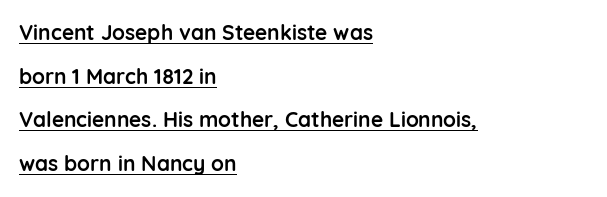
{"italic": "no", "bold": "yes", "underline": "yes", "align": "left", "line_spacing": "loose", "line_spacing_ratio": 2.08, "letter_spacing": "normal", "letter_spacing_em": 0.0, "glyph_px": 21}
